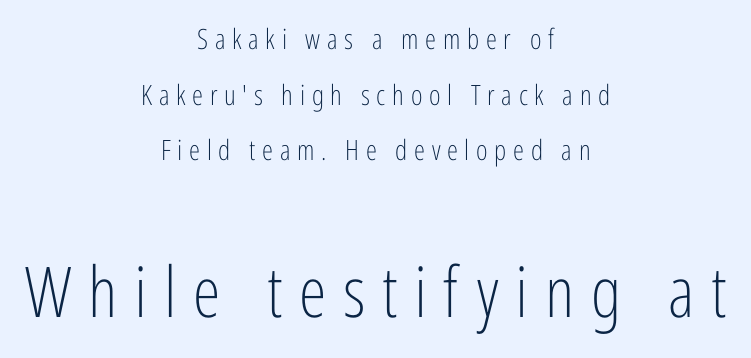
What's the leading like? Stretched, with rows far apart. This sample has the flowing, uneven cadence of proportional lettering. The face used here is rendered with a markedly widened letterfit. Notice how the stems are strictly vertical — no italics here. Between these two stacked blocks, the lower one wins on size.
